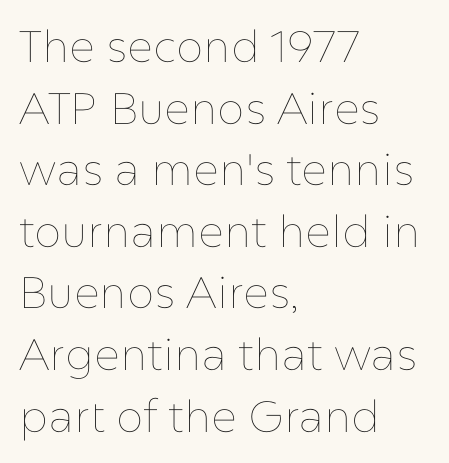
The horizontal fit of the characters is conventional and even. Stroke mass is kept to a normal reading level or below. It's the straight-up-and-down kind of type. The baseline area is clear. Quick note: interline space is typical. Does the copy run flush right? No — it runs flush left.
